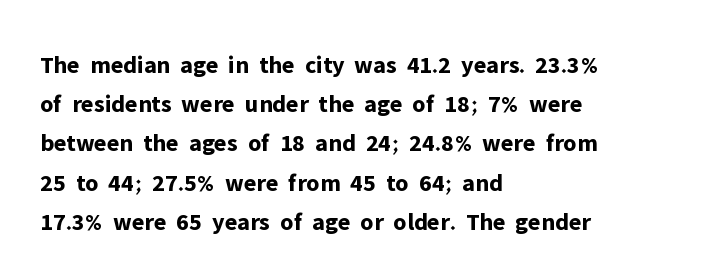
Q: Is the text bold? A: Yes.
Q: Is the text italic (slanted)? A: No, it is upright.
Q: Is the text underlined? A: No.
Q: How is the paragraph aligned? A: Left-aligned.
Q: Is the spacing between letters normal or unusually wide? A: Normal.
Q: Is the spacing between lines tight, normal or loose? A: Normal.
